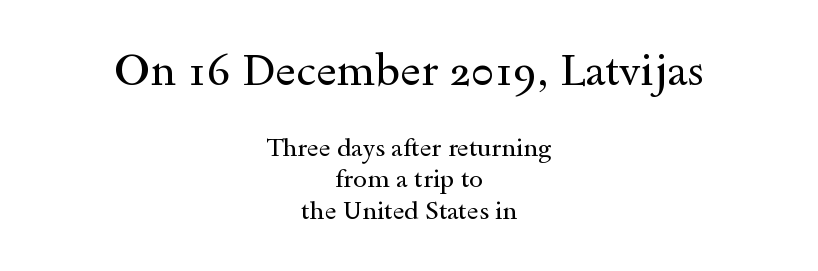
The image shows 44 px regular-weight, wide serif type, upright; set centered, normal line spacing (1.25x), normal letter spacing, not underlined; the first (top) block is 1.76x larger; a small x-height.
